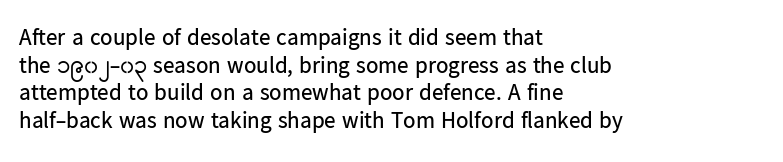
The image shows 23 px text type, upright; set left-aligned, line spacing 1.2x, normal letter spacing, not underlined.
